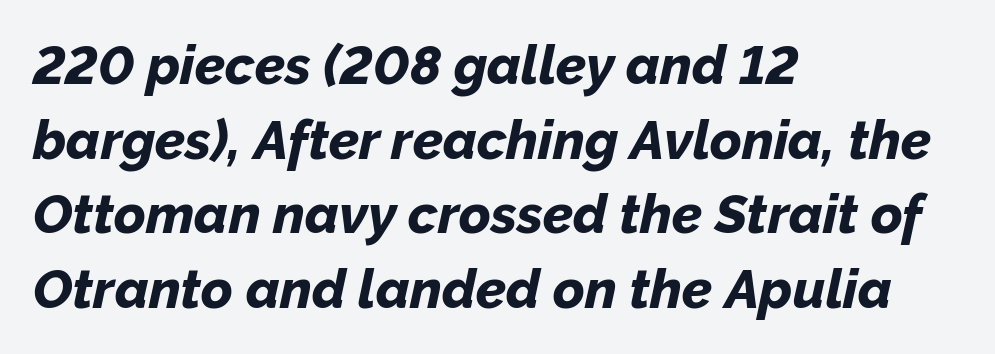
{"italic": "yes", "lean": "right", "slant_degrees": 12, "bold": "yes", "weight": "bold", "width": "normal", "stroke_contrast": "low", "x_height": "medium", "monospaced": "no", "underline": "no", "align": "left", "line_spacing": "normal", "line_spacing_ratio": 1.38, "letter_spacing": "normal", "letter_spacing_em": 0.0, "glyph_px": 54}
